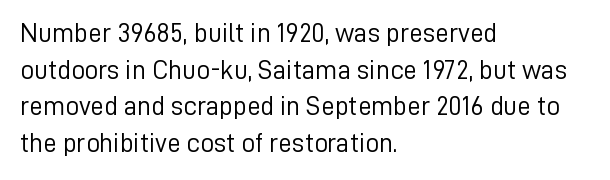
{"italic": "no", "bold": "no", "underline": "no", "align": "left", "line_spacing": "normal", "line_spacing_ratio": 1.36, "letter_spacing": "normal", "letter_spacing_em": 0.0, "glyph_px": 27}
